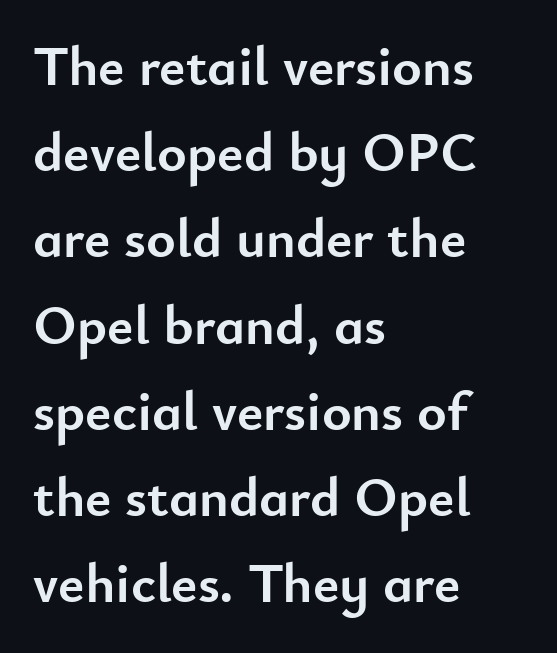
The image shows 56 px semibold sans-serif type, upright; set left-aligned, normal line spacing (1.54x), normal letter spacing, not underlined; low stroke contrast and a small x-height.
